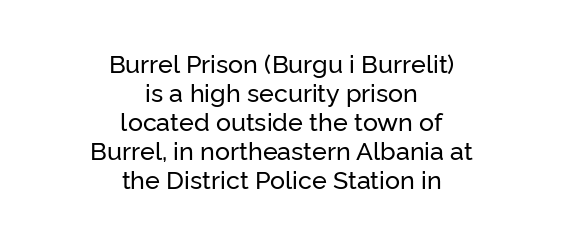
Q: Is the text italic (slanted)? A: No, it is upright.
Q: Is the text underlined? A: No.
Q: How is the paragraph aligned? A: Centered.
Q: Is the spacing between letters normal or unusually wide? A: Normal.
